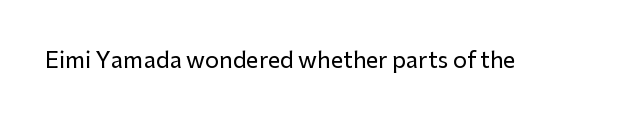
The image shows 22 px text type, upright; set normal letter spacing, not underlined.
